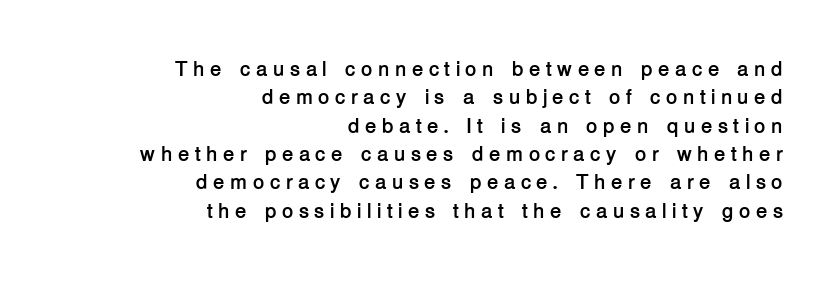
Does the weight exceed regular? Yes, all the way to bold. Horizontal alignment here is rightward, an uncommon choice for prose. Look at the tracking — it's clearly loosened, letters drifting apart. The designer left line spacing at the default.
